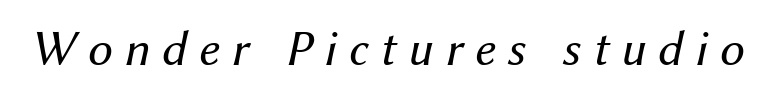
Q: Is the text bold? A: No.
Q: Is the text italic (slanted)? A: Yes, it leans right by about 12 degrees.
Q: Is the text underlined? A: No.
Q: Is the spacing between letters normal or unusually wide? A: Unusually wide.
Q: Width (condensed, normal, or wide)? A: Normal.
Q: Stroke contrast? A: Medium.
Q: x-height? A: Medium.
Q: Monospaced? A: No.
